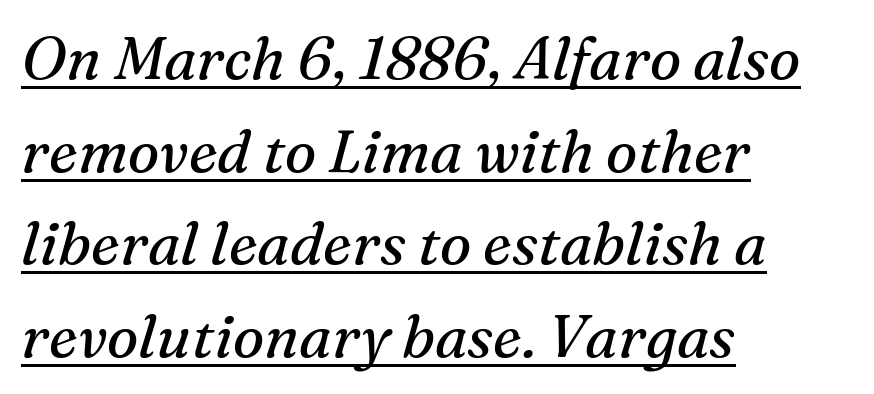
Q: Is the text bold? A: No.
Q: Is the text italic (slanted)? A: Yes, it leans right by about 16 degrees.
Q: Is the typeface a serif or a sans-serif typeface? A: Serif.
Q: Is the text underlined? A: Yes.
Q: How is the paragraph aligned? A: Left-aligned.
Q: Is the spacing between letters normal or unusually wide? A: Normal.
Q: Is the spacing between lines tight, normal or loose? A: Normal.
Q: Width (condensed, normal, or wide)? A: Normal.
Q: Stroke contrast? A: Medium.
Q: x-height? A: Medium.
Q: Monospaced? A: No.
